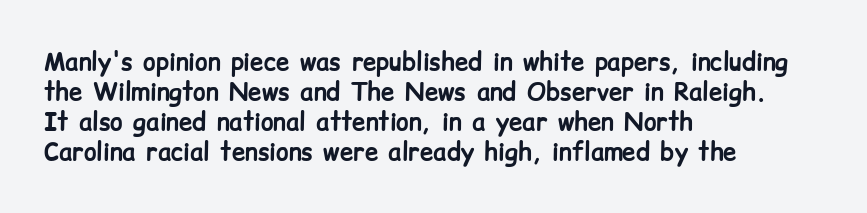
The characters look thick and weighty, a clear bold. Rows of type keep a routine distance in the vertical direction. Each word holds together tightly as a unit, with standard inter-letter gaps. Does the copy run flush right? No — it runs flush left. Beneath every word, the page is bare.
